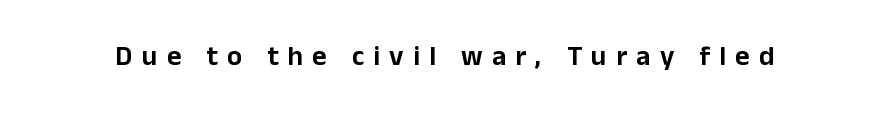
Character widths vary here, with narrow letters taking less room than wide ones. Designer's note — italics off, roman on. Font category for this specimen: sans-serif. The string is rendered with underlining switched off.
